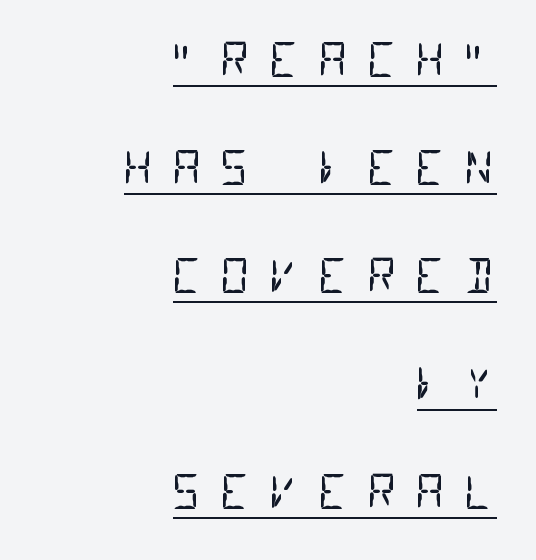
Every character here occupies the same horizontal width, giving the sample a typewriter-like rhythm. The face looks like a standard text weight, possibly lighter. The rendering uses a large line-height, opening up the rows. Students, observe the line beneath the letters — that is underlining.
